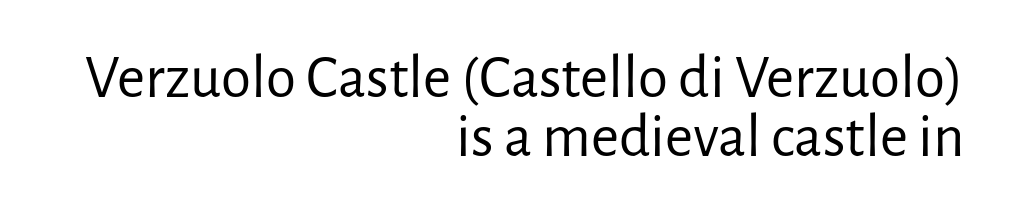
In terms of letterspacing, this is plain default setting. Reading down the column, the eye jumps only a short way to each next line. The lettering stays uniformly vertical, giving the passage a roman look. Note the varied advance widths — an 'i' is clearly narrower than an 'm'. The characters display no serif detailing; their extremities are plain.
